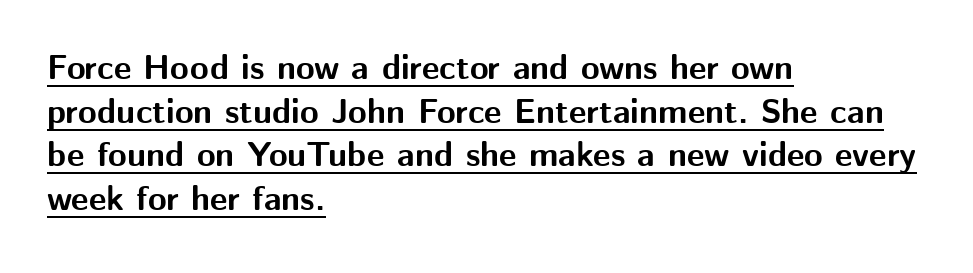
Short and long lines alike share a common starting point at left. Normally led — the rows are evenly, conventionally spaced. Here the designer chose a conventional face with non-uniform glyph widths. On the weight axis this lands at bold, roughly 700. Notice how the stems are strictly vertical — no italics here.
